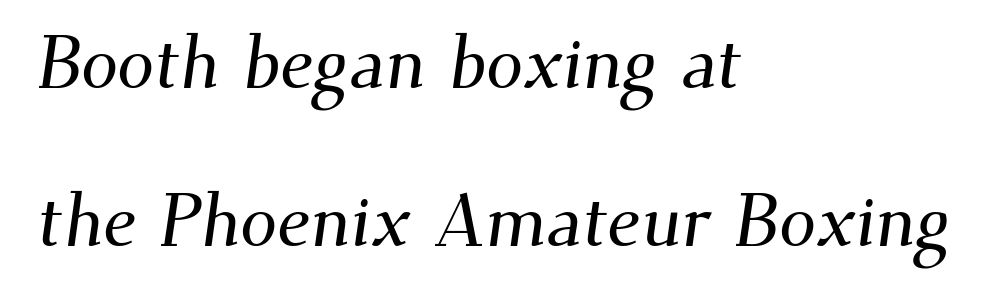
Q: Is the typeface a serif or a sans-serif typeface? A: Serif.
Q: Is the text underlined? A: No.
Q: How is the paragraph aligned? A: Left-aligned.
Q: Is the spacing between letters normal or unusually wide? A: Normal.
Q: Is the spacing between lines tight, normal or loose? A: Loose.
Q: Width (condensed, normal, or wide)? A: Normal.
Q: Stroke contrast? A: Medium.
Q: x-height? A: Small.
Q: Monospaced? A: No.
